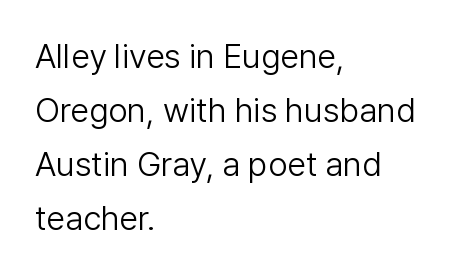
The image shows 34 px light sans-serif type, upright; set left-aligned, normal line spacing (1.59x), normal letter spacing, not underlined; low stroke contrast and a medium x-height.
